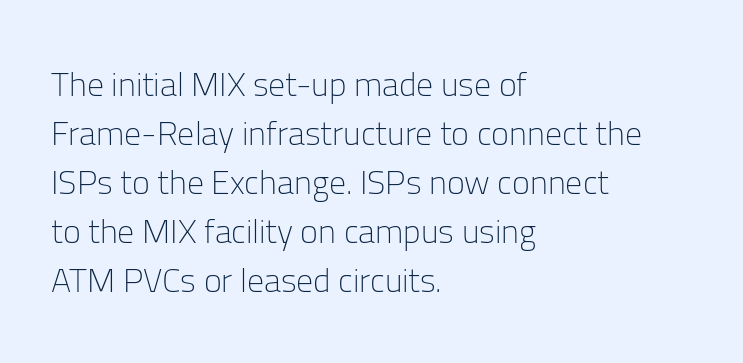
The image shows 34 px light sans-serif type, upright; set left-aligned, normal line spacing (1.44x), normal letter spacing, not underlined; low stroke contrast and a medium x-height.
